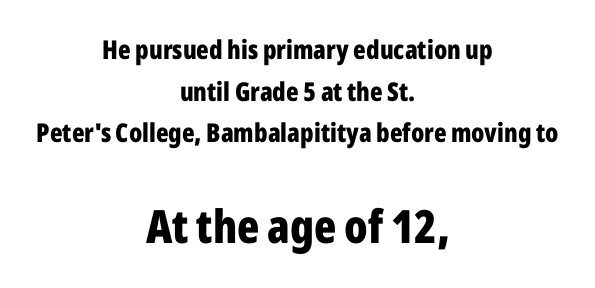
The image shows 46 px bold, condensed sans-serif type, upright; set centered, normal line spacing (1.6x), normal letter spacing, not underlined; the second (bottom) block is 1.77x larger; low stroke contrast and a medium x-height.
